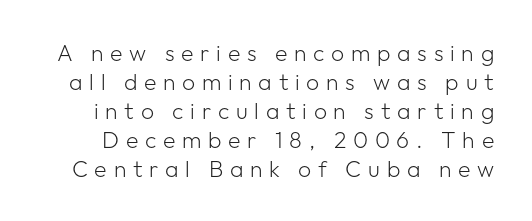
Students, observe: this is what conventionally led text looks like. Any mark beneath the type? The region is blank. Think standard paragraph weight, or any step lighter than that. Ascenders rise straight up at ninety degrees. This rendering widens character spacing well past its baseline value.
